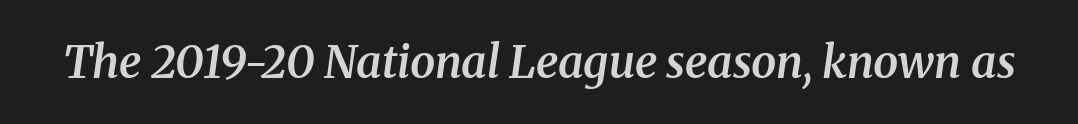
Old-style or modern, the face here clearly has serifs. This sample has the flowing, uneven cadence of proportional lettering. Is the type slanted? Yes — the strokes lean at a clear angle. The gaps between neighbouring characters are ordinary and unremarkable. Each glyph is drawn with semibold strokes, heavier than normal yet not fully bold.
